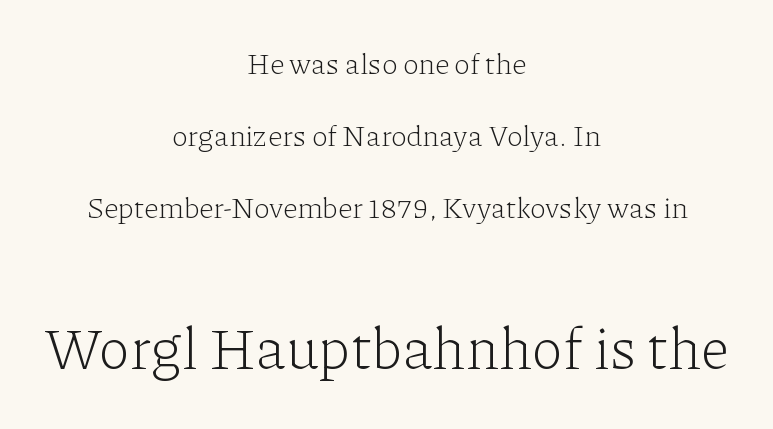
Q: Is the text bold? A: No.
Q: Is the text italic (slanted)? A: No, it is upright.
Q: Is the typeface a serif or a sans-serif typeface? A: Serif.
Q: Is the text underlined? A: No.
Q: How is the paragraph aligned? A: Centered.
Q: Is the spacing between letters normal or unusually wide? A: Normal.
Q: Is the spacing between lines tight, normal or loose? A: Loose.
Q: Which block of text is set in a larger size, the first (top) or the second (bottom)? A: The second (bottom) one.
Q: Width (condensed, normal, or wide)? A: Normal.
Q: Stroke contrast? A: Low.
Q: x-height? A: Medium.
Q: Monospaced? A: No.
